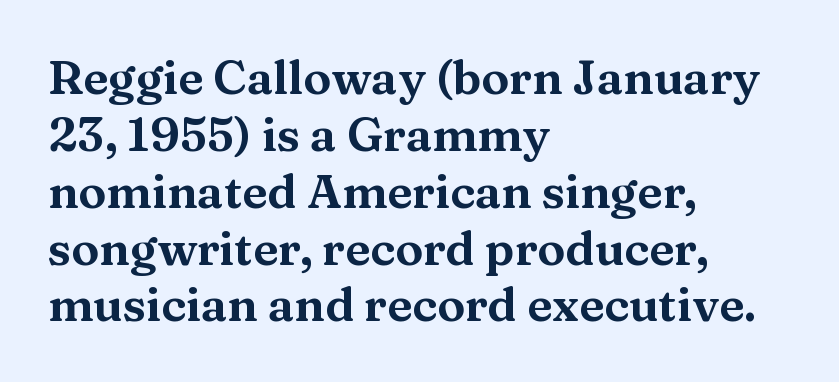
The image shows 47 px wide serif type, upright; set left-aligned, line spacing 1.21x, normal letter spacing, not underlined; medium stroke contrast and a medium x-height.
